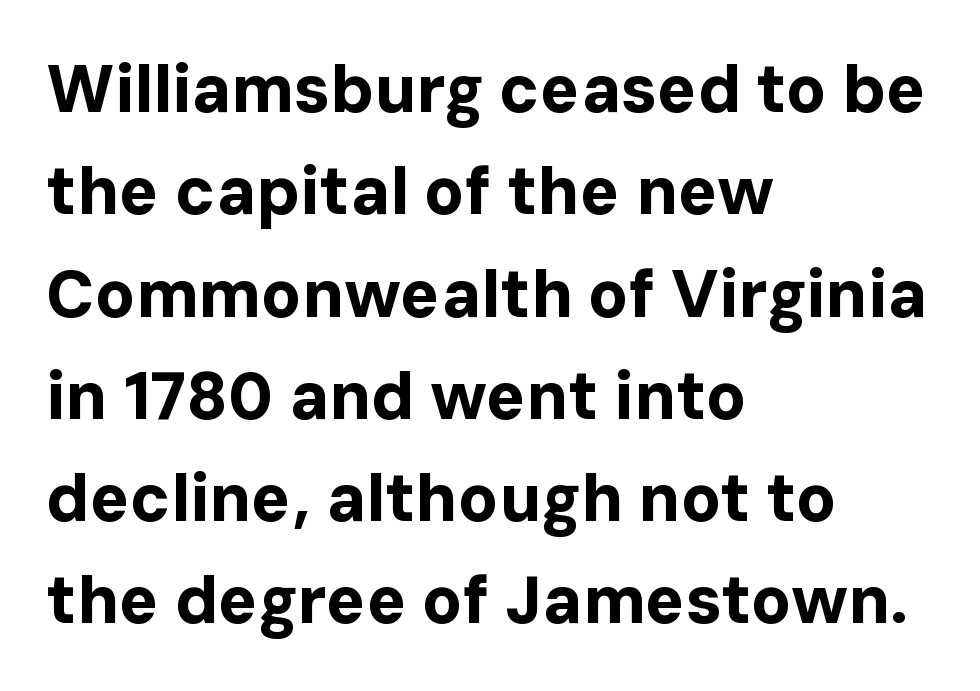
{"serif": "no", "italic": "no", "bold": "yes", "weight": "bold", "width": "normal", "stroke_contrast": "low", "x_height": "medium", "monospaced": "no", "underline": "no", "align": "left", "line_spacing": "normal", "line_spacing_ratio": 1.55, "letter_spacing": "normal", "letter_spacing_em": 0.0, "glyph_px": 66}
